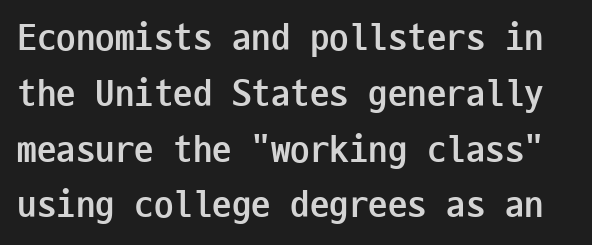
The image shows 39 px semibold, condensed sans-serif type, upright, monospaced; set normal line spacing (1.43x), normal letter spacing, not underlined; low stroke contrast and a medium x-height.
